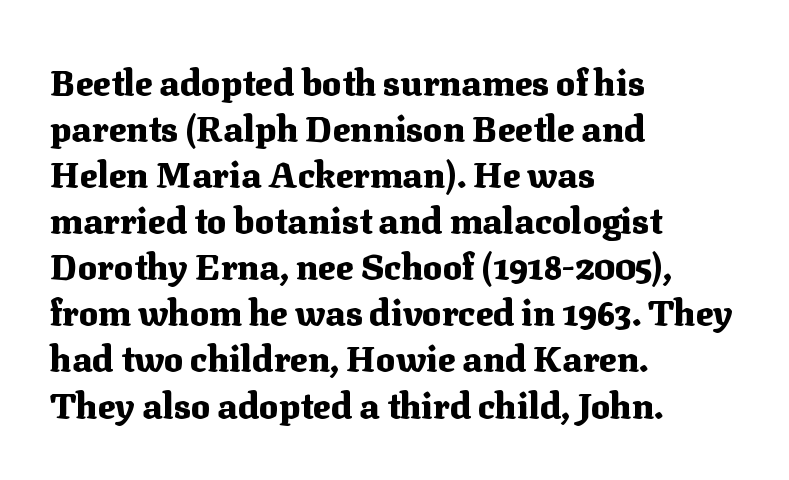
The lettering holds an erect, upright posture throughout. The characters look thick and weighty, a clear bold. Regarding serifs, this sample has them. The space directly below the letters is spotless.
